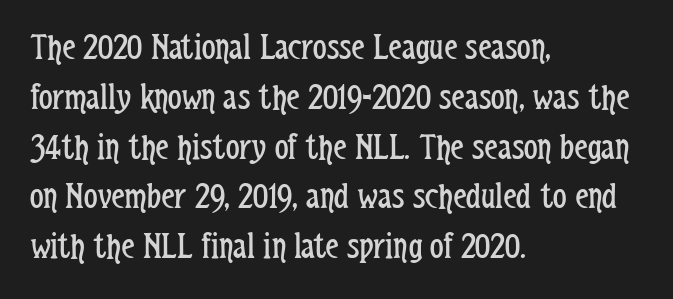
The strokes carry an ordinary text weight at most. Do the characters align in a grid? No, the font is proportional. Unmarked baselines from the first word to the last. The font's upright variant was chosen for this text.
